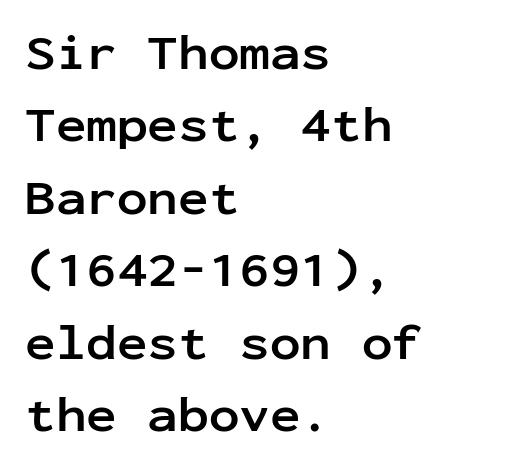
Q: Is the text bold? A: Yes.
Q: Is the text italic (slanted)? A: No, it is upright.
Q: Is the typeface a serif or a sans-serif typeface? A: Sans-serif.
Q: Is the text underlined? A: No.
Q: How is the paragraph aligned? A: Left-aligned.
Q: Is the spacing between letters normal or unusually wide? A: Normal.
Q: Is the spacing between lines tight, normal or loose? A: Normal.
Q: Width (condensed, normal, or wide)? A: Normal.
Q: Stroke contrast? A: Low.
Q: x-height? A: Medium.
Q: Monospaced? A: Yes.
